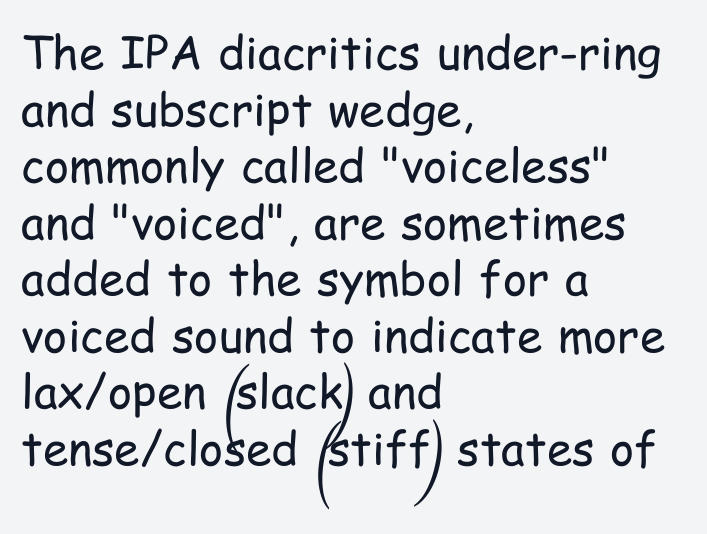
Q: Is the text bold? A: No.
Q: Is the text italic (slanted)? A: No, it is upright.
Q: Is the typeface a serif or a sans-serif typeface? A: Sans-serif.
Q: Is the text underlined? A: No.
Q: How is the paragraph aligned? A: Left-aligned.
Q: Is the spacing between letters normal or unusually wide? A: Normal.
Q: Width (condensed, normal, or wide)? A: Condensed.
Q: Stroke contrast? A: Low.
Q: x-height? A: Medium.
Q: Monospaced? A: No.
